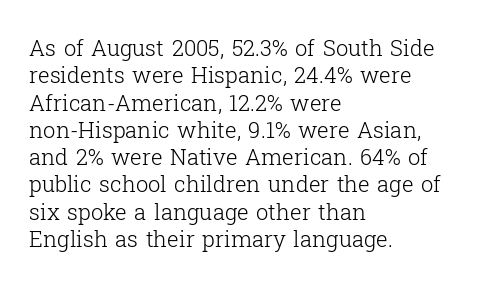
{"italic": "no", "bold": "no", "underline": "no", "align": "left", "line_spacing_ratio": 1.24, "letter_spacing": "normal", "letter_spacing_em": 0.0, "glyph_px": 22}
